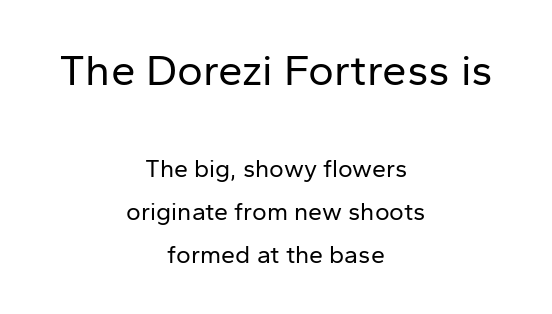
{"serif": "no", "italic": "no", "bold": "no", "weight": "regular", "width": "normal", "stroke_contrast": "low", "x_height": "medium", "monospaced": "no", "underline": "no", "align": "center", "line_spacing_ratio": 1.71, "letter_spacing": "normal", "letter_spacing_em": 0.0, "larger_block": "first", "size_ratio": 1.76, "glyph_px": 44}
